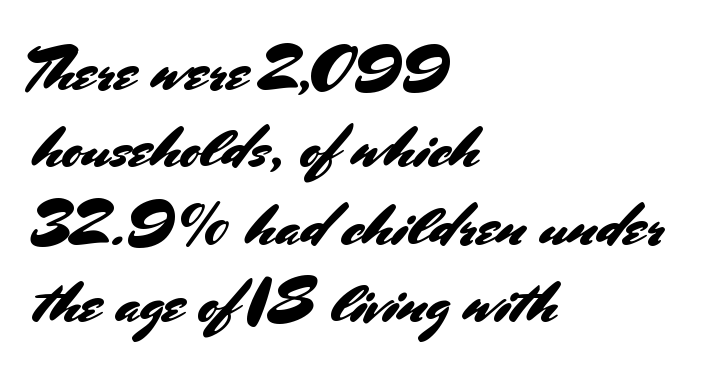
The image shows 61 px sans-serif type; set left-aligned, normal line spacing (1.27x), normal letter spacing, not underlined; medium stroke contrast and a small x-height.
